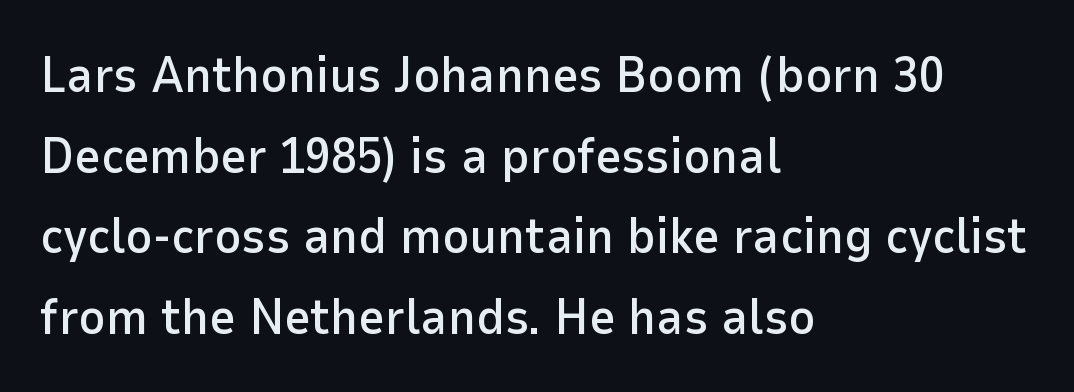
Q: Is the text italic (slanted)? A: No, it is upright.
Q: Is the typeface a serif or a sans-serif typeface? A: Sans-serif.
Q: Is the text underlined? A: No.
Q: How is the paragraph aligned? A: Left-aligned.
Q: Is the spacing between letters normal or unusually wide? A: Normal.
Q: Is the spacing between lines tight, normal or loose? A: Normal.
Q: Width (condensed, normal, or wide)? A: Normal.
Q: Stroke contrast? A: Low.
Q: x-height? A: Medium.
Q: Monospaced? A: No.
